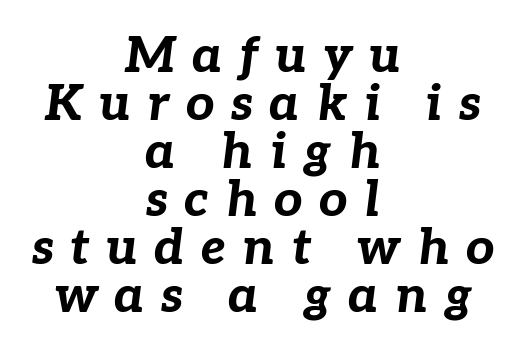
Q: Is the text bold? A: Yes.
Q: Is the text italic (slanted)? A: Yes, it leans right by about 7 degrees.
Q: Is the text underlined? A: No.
Q: How is the paragraph aligned? A: Centered.
Q: Is the spacing between letters normal or unusually wide? A: Unusually wide.
Q: Is the spacing between lines tight, normal or loose? A: Tight.
Q: Width (condensed, normal, or wide)? A: Normal.
Q: Stroke contrast? A: Low.
Q: x-height? A: Medium.
Q: Monospaced? A: No.
